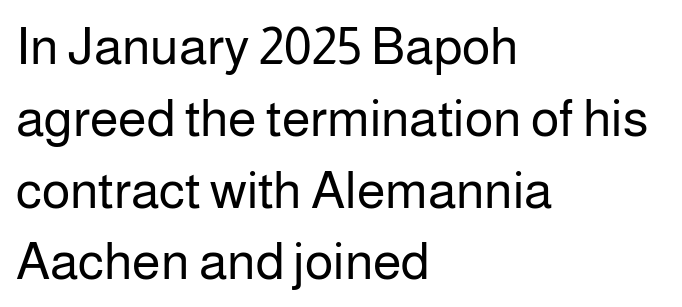
{"serif": "no", "italic": "no", "bold": "no", "weight": "regular", "width": "normal", "stroke_contrast": "low", "x_height": "medium", "monospaced": "no", "underline": "no", "align": "left", "line_spacing": "normal", "line_spacing_ratio": 1.38, "letter_spacing": "normal", "letter_spacing_em": 0.0, "glyph_px": 52}
